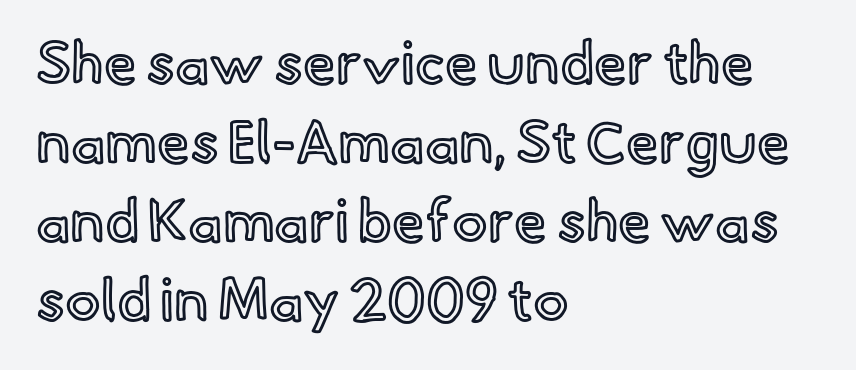
{"italic": "no", "width": "normal", "x_height": "small", "monospaced": "no", "underline": "no", "align": "left", "line_spacing": "normal", "line_spacing_ratio": 1.34, "letter_spacing": "normal", "letter_spacing_em": 0.0, "glyph_px": 59}
